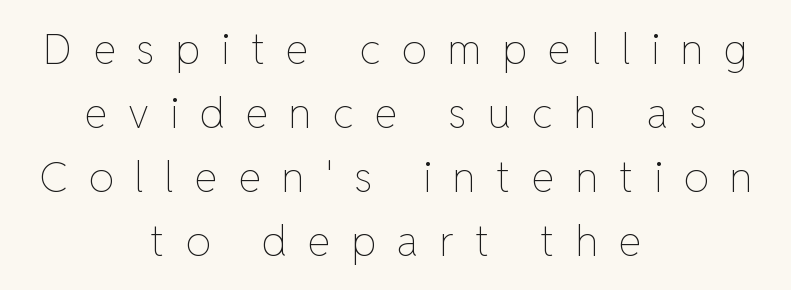
{"italic": "no", "bold": "no", "weight": "thin", "width": "normal", "stroke_contrast": "low", "x_height": "medium", "monospaced": "no", "underline": "no", "align": "center", "line_spacing": "normal", "line_spacing_ratio": 1.52, "letter_spacing": "wide", "letter_spacing_em": 0.49, "glyph_px": 42}
